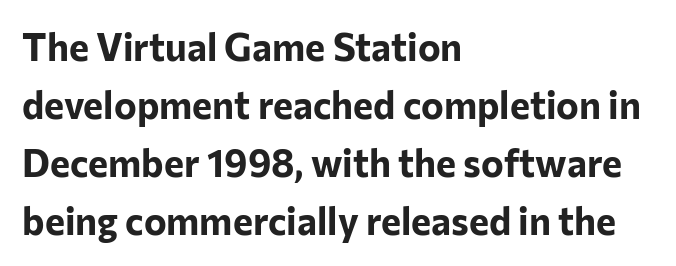
Q: Is the text bold? A: Yes.
Q: Is the text italic (slanted)? A: No, it is upright.
Q: Is the typeface a serif or a sans-serif typeface? A: Sans-serif.
Q: Is the text underlined? A: No.
Q: How is the paragraph aligned? A: Left-aligned.
Q: Is the spacing between letters normal or unusually wide? A: Normal.
Q: Is the spacing between lines tight, normal or loose? A: Normal.
Q: Width (condensed, normal, or wide)? A: Normal.
Q: Stroke contrast? A: Low.
Q: x-height? A: Medium.
Q: Monospaced? A: No.
